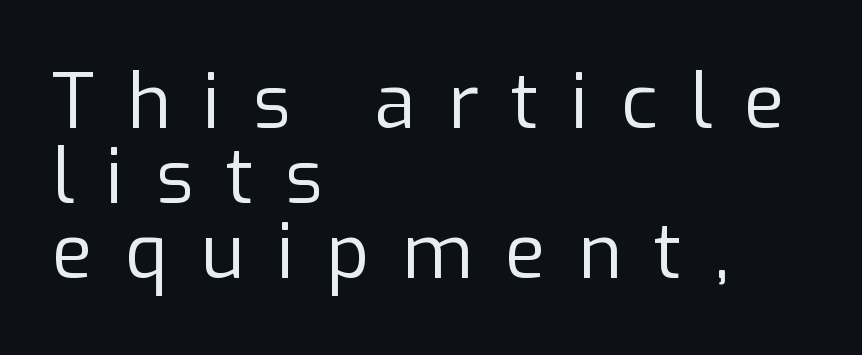
Q: Is the text bold? A: No.
Q: Is the text italic (slanted)? A: No, it is upright.
Q: Is the typeface a serif or a sans-serif typeface? A: Sans-serif.
Q: Is the text underlined? A: No.
Q: How is the paragraph aligned? A: Left-aligned.
Q: Is the spacing between letters normal or unusually wide? A: Unusually wide.
Q: Is the spacing between lines tight, normal or loose? A: Tight.
Q: Width (condensed, normal, or wide)? A: Normal.
Q: Stroke contrast? A: Low.
Q: x-height? A: Medium.
Q: Monospaced? A: No.
